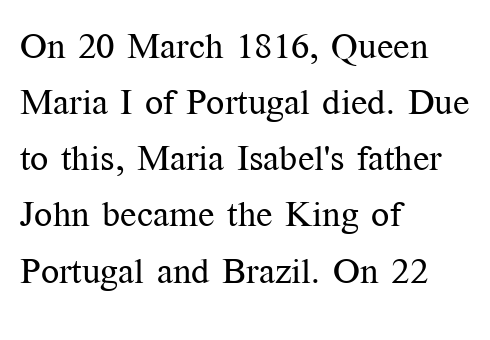
In terms of leading, this rendering sits right in the middle. Horizontally, the lines are justified to the leading edge only. Check under the words: just untouched page. Stems here are at most as thick as an everyday book face.
